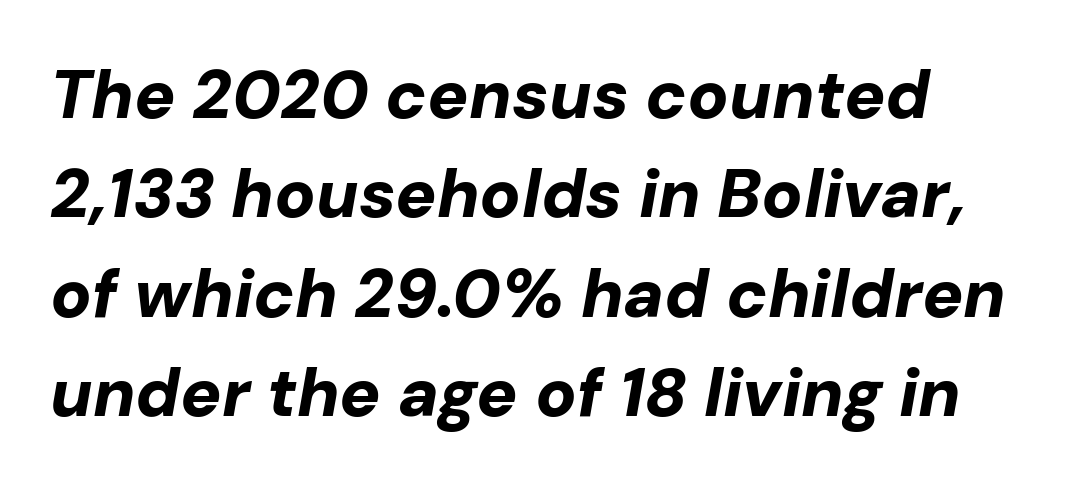
The vertical gap from one line to the next is medium. Typeset ragged right — the left edge is the straight one. A clean baseline with only descenders dipping below it. The face used here is proportionally spaced, like ordinary book or web type. This sample uses an oblique cut, with every glyph tilted off the vertical. This sample uses plain, unmodified letter spacing.
